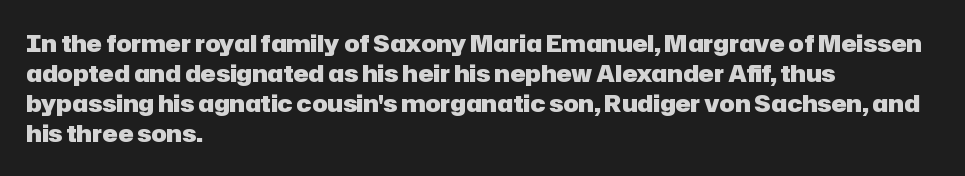
Q: Is the text bold? A: Yes.
Q: Is the text italic (slanted)? A: No, it is upright.
Q: Is the text underlined? A: No.
Q: How is the paragraph aligned? A: Left-aligned.
Q: Is the spacing between letters normal or unusually wide? A: Normal.
Q: Is the spacing between lines tight, normal or loose? A: Normal.
